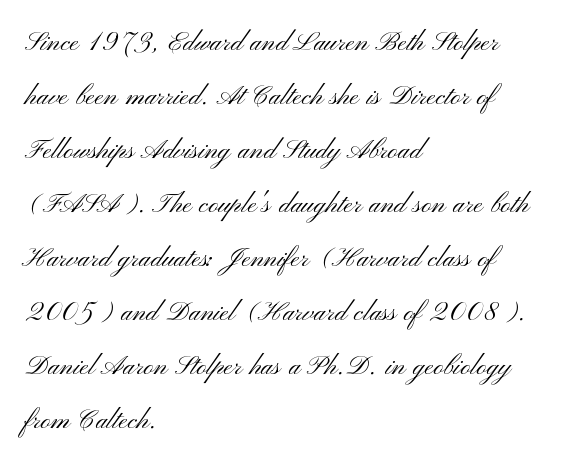
The rows are spaced the way most documents space them. Compared with a typical body face, this is equally light or lighter still. Each letter's strokes conclude bluntly, with no projecting serifs. Characters follow at the spacing the type designer built in.
